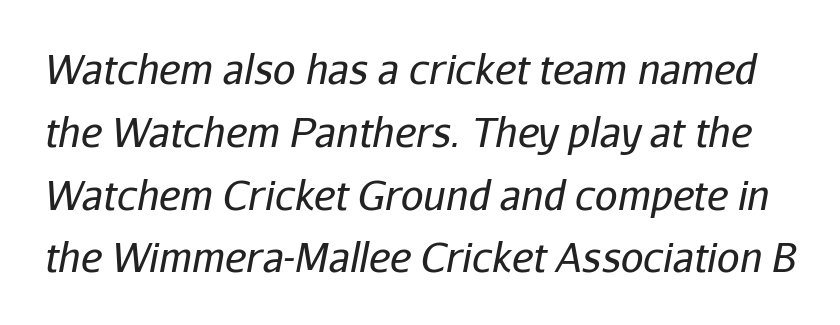
The image shows 40 px regular-weight type, italic (leaning right); set normal line spacing (1.57x), normal letter spacing, not underlined; low stroke contrast and a medium x-height.
